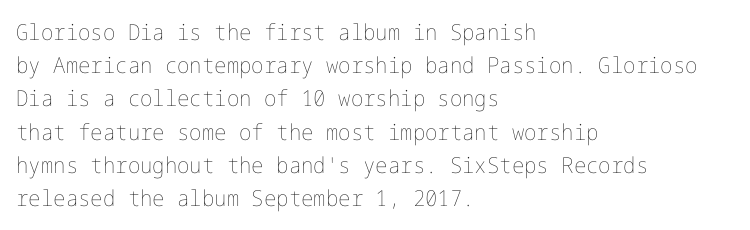
Q: Is the text bold? A: No.
Q: Is the text italic (slanted)? A: No, it is upright.
Q: Is the text underlined? A: No.
Q: How is the paragraph aligned? A: Left-aligned.
Q: Is the spacing between letters normal or unusually wide? A: Normal.
Q: Is the spacing between lines tight, normal or loose? A: Normal.
